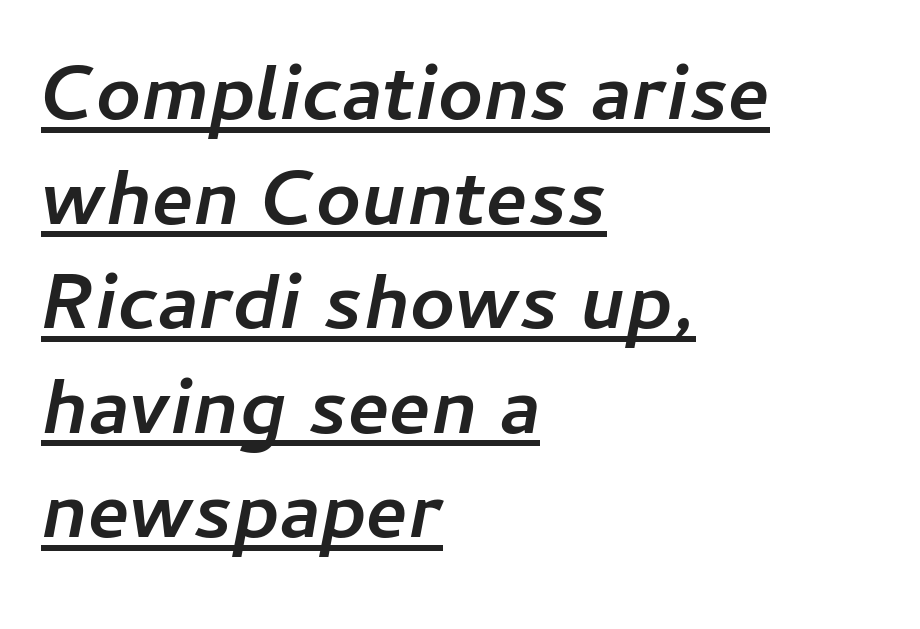
The image shows 78 px semibold type, italic (leaning right); set left-aligned, normal line spacing (1.34x), normal letter spacing, underlined; low stroke contrast and a medium x-height.
